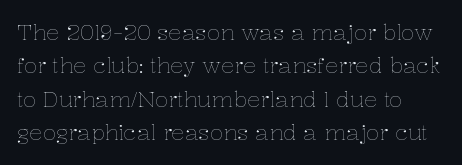
Q: Is the text bold? A: No.
Q: Is the text italic (slanted)? A: No, it is upright.
Q: Is the text underlined? A: No.
Q: Is the spacing between letters normal or unusually wide? A: Normal.
Q: Is the spacing between lines tight, normal or loose? A: Normal.
